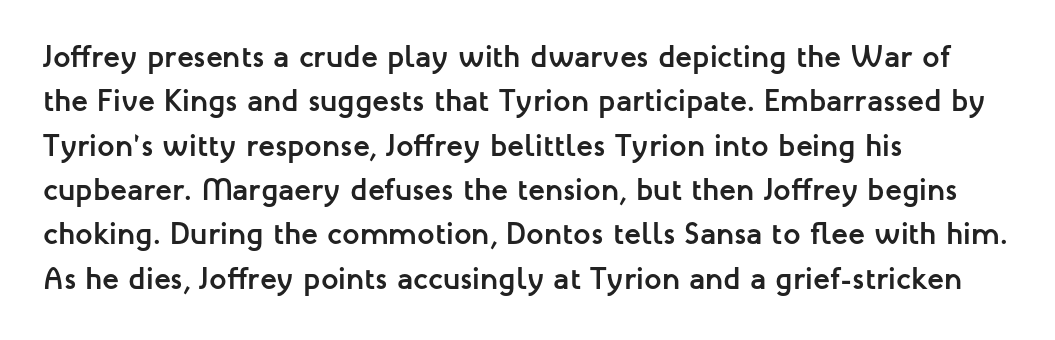
Q: Is the text bold? A: Yes.
Q: Is the text italic (slanted)? A: No, it is upright.
Q: Is the typeface a serif or a sans-serif typeface? A: Sans-serif.
Q: Is the text underlined? A: No.
Q: How is the paragraph aligned? A: Left-aligned.
Q: Is the spacing between letters normal or unusually wide? A: Normal.
Q: Is the spacing between lines tight, normal or loose? A: Normal.
Q: Width (condensed, normal, or wide)? A: Normal.
Q: Stroke contrast? A: Low.
Q: x-height? A: Medium.
Q: Monospaced? A: No.
